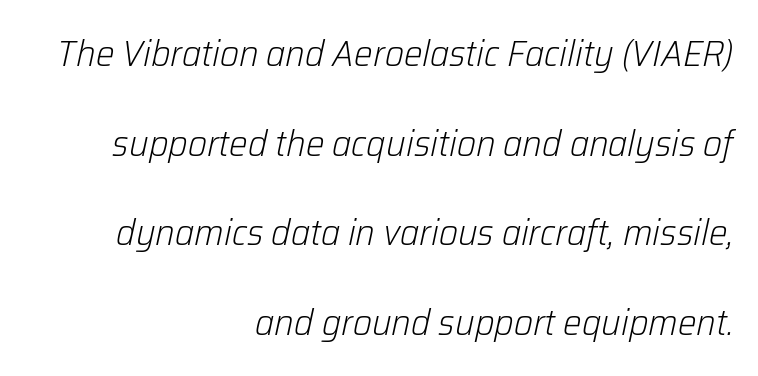
Q: Is the text bold? A: No.
Q: Is the text italic (slanted)? A: Yes, it leans right by about 12 degrees.
Q: Is the text underlined? A: No.
Q: How is the paragraph aligned? A: Right-aligned.
Q: Is the spacing between letters normal or unusually wide? A: Normal.
Q: Is the spacing between lines tight, normal or loose? A: Loose.
Q: Width (condensed, normal, or wide)? A: Normal.
Q: Stroke contrast? A: Low.
Q: x-height? A: Medium.
Q: Monospaced? A: No.
